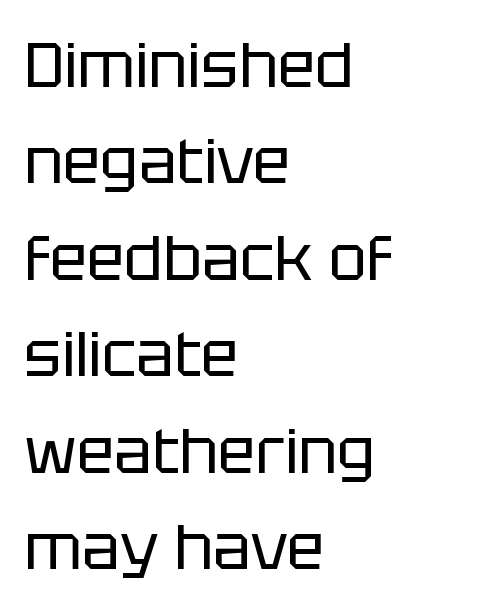
The image shows 63 px regular-weight sans-serif type, upright; set left-aligned, normal line spacing (1.53x), normal letter spacing, not underlined; low stroke contrast and a large x-height.
